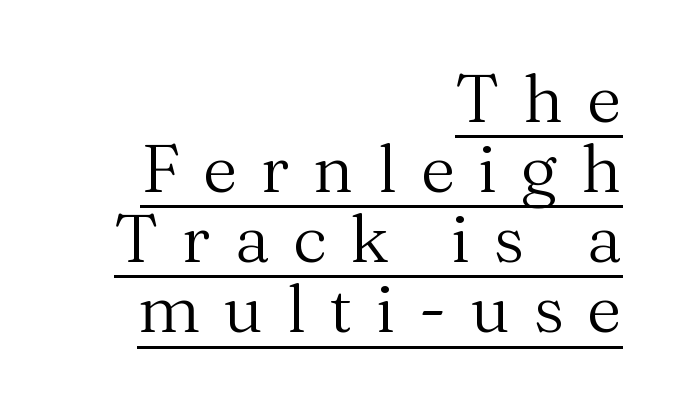
The image shows 68 px regular-weight serif type, upright; set right-aligned, tight line spacing (1.03x), unusually wide letter spacing (+0.34 em), underlined; medium stroke contrast and a medium x-height.
